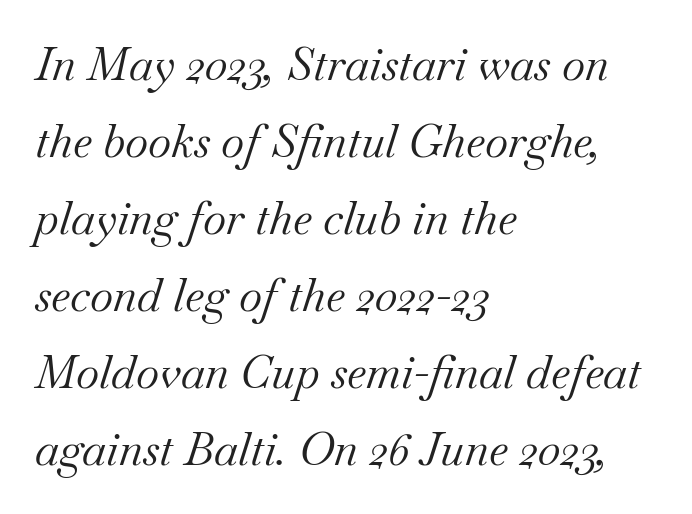
Q: Is the text bold? A: No.
Q: Is the text italic (slanted)? A: Yes, it leans right by about 18 degrees.
Q: Is the typeface a serif or a sans-serif typeface? A: Serif.
Q: Is the text underlined? A: No.
Q: How is the paragraph aligned? A: Left-aligned.
Q: Is the spacing between letters normal or unusually wide? A: Normal.
Q: Width (condensed, normal, or wide)? A: Normal.
Q: Stroke contrast? A: Medium.
Q: x-height? A: Small.
Q: Monospaced? A: No.
